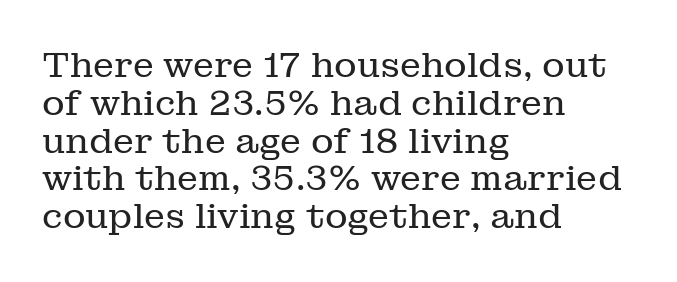
The image shows 35 px regular-weight serif type, upright; set left-aligned, tight line spacing (1.08x), normal letter spacing, not underlined; low stroke contrast and a medium x-height.
